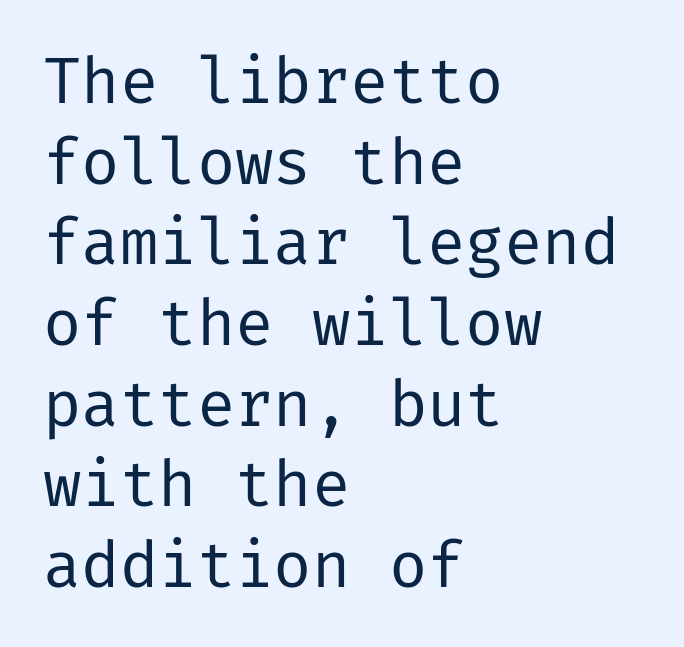
The image shows 64 px regular-weight sans-serif type, upright; set left-aligned, normal line spacing (1.26x), normal letter spacing, not underlined; low stroke contrast and a medium x-height.
